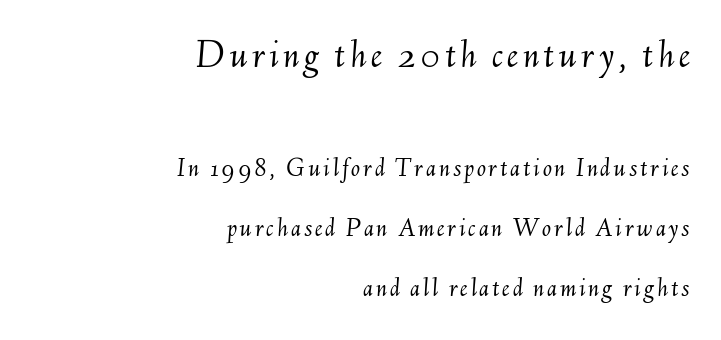
Q: Is the text bold? A: No.
Q: Is the text italic (slanted)? A: Yes, it leans right by about 6 degrees.
Q: Is the text underlined? A: No.
Q: How is the paragraph aligned? A: Right-aligned.
Q: Is the spacing between lines tight, normal or loose? A: Loose.
Q: Which block of text is set in a larger size, the first (top) or the second (bottom)? A: The first (top) one.
Q: Width (condensed, normal, or wide)? A: Normal.
Q: Stroke contrast? A: Medium.
Q: x-height? A: Small.
Q: Monospaced? A: No.
